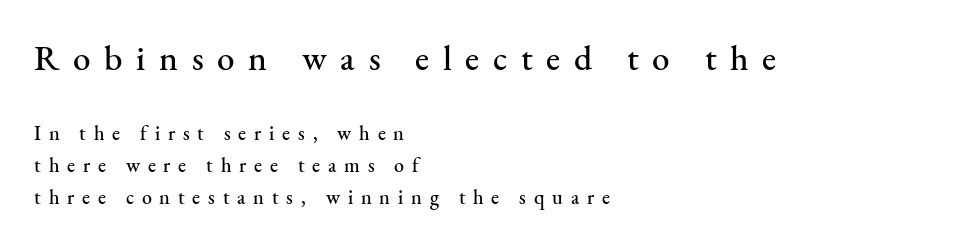
{"serif": "yes", "italic": "no", "width": "normal", "stroke_contrast": "medium", "x_height": "small", "monospaced": "no", "underline": "no", "align": "left", "line_spacing": "normal", "line_spacing_ratio": 1.62, "letter_spacing": "wide", "letter_spacing_em": 0.39, "larger_block": "first", "size_ratio": 1.75, "glyph_px": 35}
